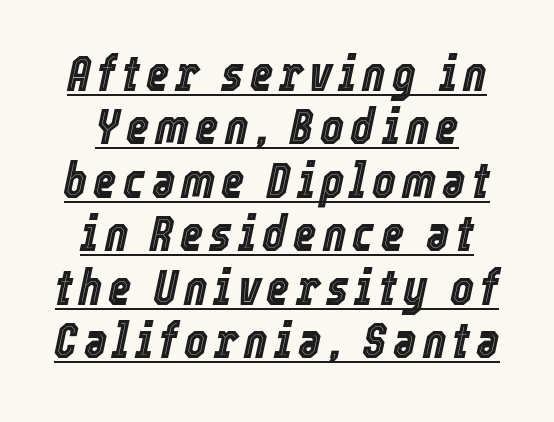
{"italic": "yes", "lean": "right", "slant_degrees": 12, "width": "condensed", "x_height": "medium", "monospaced": "no", "underline": "yes", "line_spacing": "tight", "line_spacing_ratio": 1.07, "glyph_px": 50}
